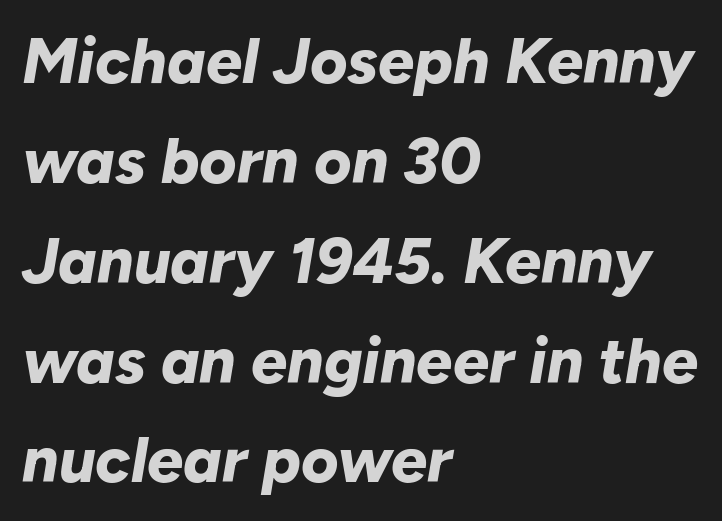
Q: Is the text bold? A: Yes.
Q: Is the text italic (slanted)? A: Yes, it leans right by about 10 degrees.
Q: Is the text underlined? A: No.
Q: How is the paragraph aligned? A: Left-aligned.
Q: Is the spacing between letters normal or unusually wide? A: Normal.
Q: Is the spacing between lines tight, normal or loose? A: Normal.
Q: Width (condensed, normal, or wide)? A: Normal.
Q: Stroke contrast? A: Low.
Q: x-height? A: Medium.
Q: Monospaced? A: No.
